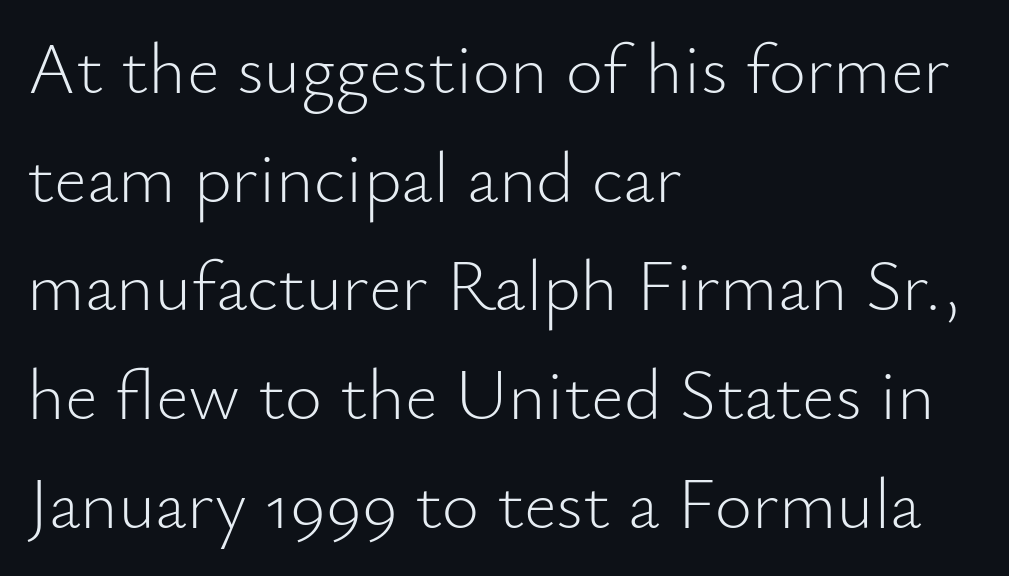
{"serif": "no", "italic": "no", "bold": "no", "weight": "light", "width": "normal", "stroke_contrast": "low", "x_height": "small", "monospaced": "no", "underline": "no", "align": "left", "line_spacing": "normal", "line_spacing_ratio": 1.51, "letter_spacing": "normal", "letter_spacing_em": 0.0, "glyph_px": 72}
